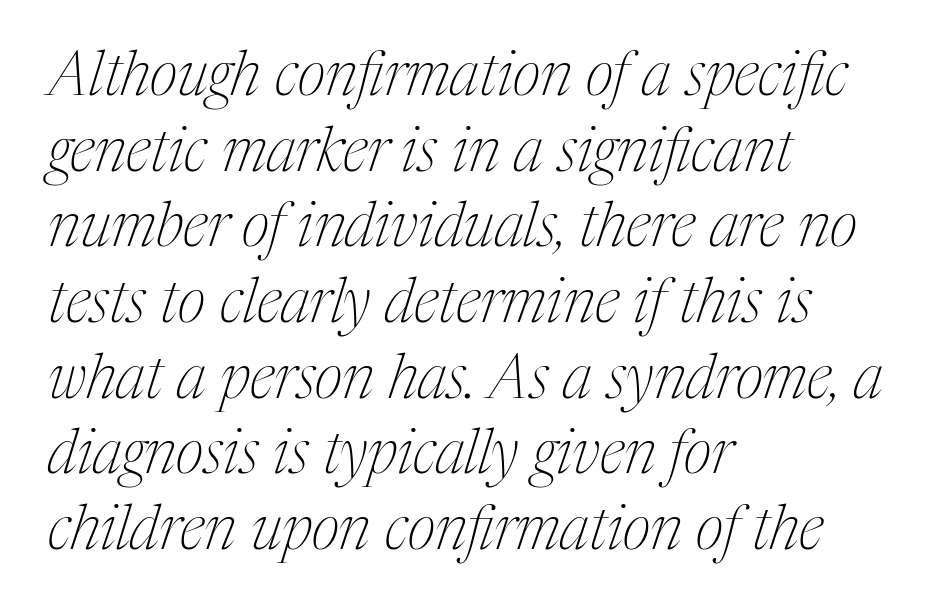
Nobody touched the tracking dial on this one. The weight tops out at a normal text grade. The glyphs look as if they've been sheared to an angle. This rendering employs a face with finishing strokes, i.e., a serif.
